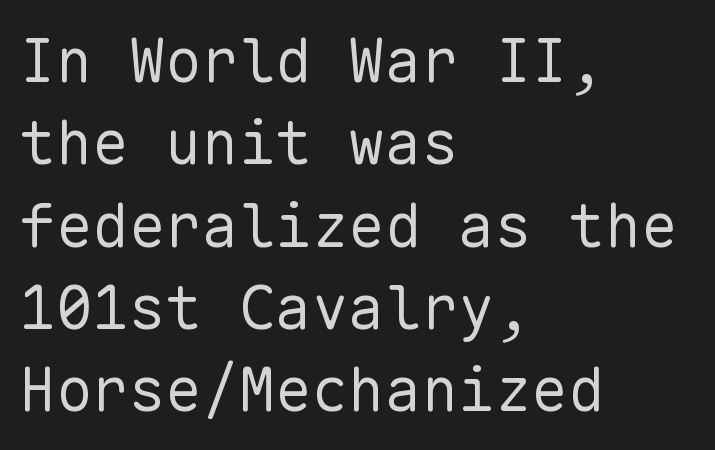
The vertical gap from one line to the next is medium. The face used here is a sans, in the tradition of grotesques and geometrics. Ordinary non-slanted type is in use. Each letter, wide or thin by design, is forced into the same width here. How are the letters spaced? Ordinarily, with no added tracking.
